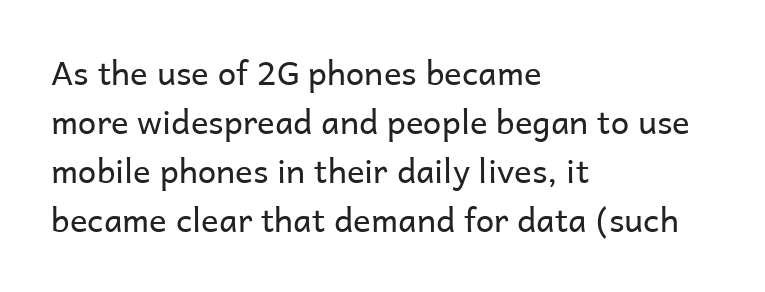
The image shows 33 px regular-weight sans-serif type, upright; set left-aligned, normal line spacing (1.48x), normal letter spacing, not underlined; low stroke contrast and a medium x-height.
